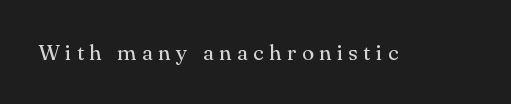
{"italic": "no", "bold": "no", "underline": "no", "letter_spacing": "wide", "letter_spacing_em": 0.25, "glyph_px": 22}
